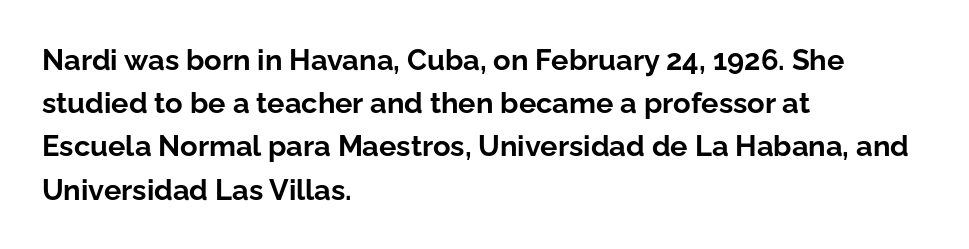
{"serif": "no", "italic": "no", "bold": "yes", "weight": "bold", "width": "normal", "stroke_contrast": "low", "x_height": "medium", "monospaced": "no", "underline": "no", "align": "left", "line_spacing": "normal", "line_spacing_ratio": 1.49, "letter_spacing": "normal", "letter_spacing_em": 0.0, "glyph_px": 29}
